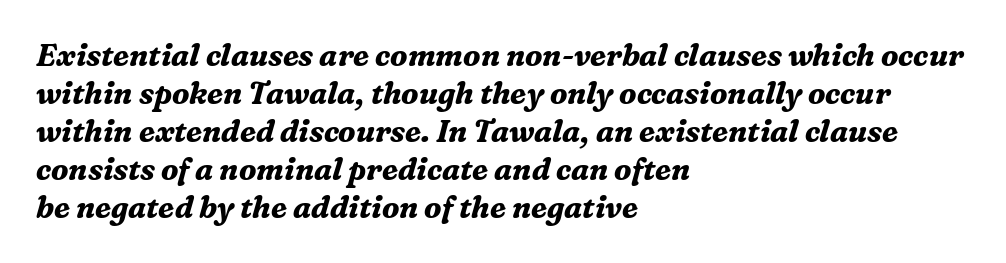
The image shows 30 px bold serif type, italic (leaning right); set left-aligned, normal line spacing (1.27x), normal letter spacing, not underlined; medium stroke contrast and a medium x-height.
